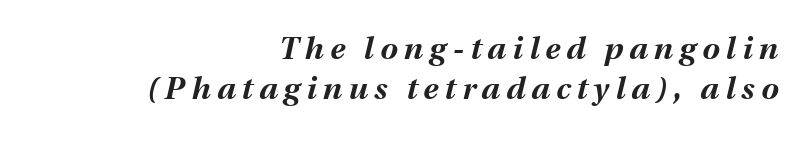
The vertical gap from one line to the next is medium. No word sits above an underline. An italicized treatment has been applied to the whole sample. Bold? Absolutely — the strokes are thick and heavy. The lines are quadded right. Tracking here is generous; glyphs stand well apart from one another.
